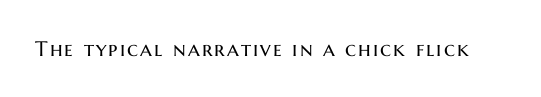
The image shows 21 px text type, upright; set not underlined.
